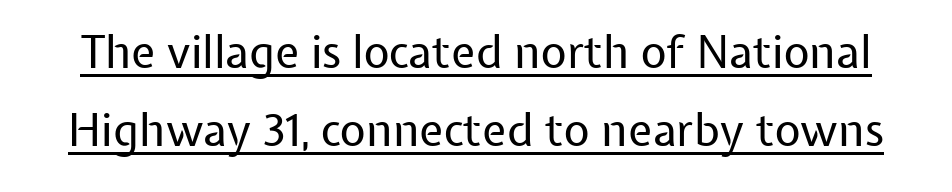
{"serif": "no", "italic": "no", "bold": "no", "weight": "regular", "width": "normal", "stroke_contrast": "low", "x_height": "medium", "monospaced": "no", "underline": "yes", "line_spacing_ratio": 1.74, "letter_spacing": "normal", "letter_spacing_em": 0.0, "glyph_px": 45}
